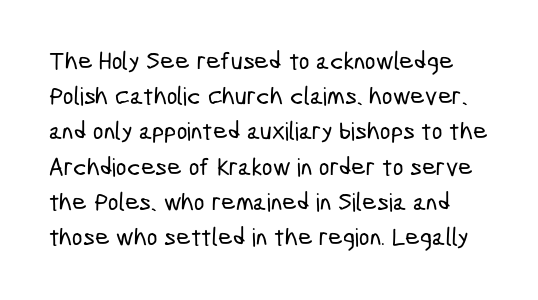
The image shows 25 px text type; set normal line spacing (1.41x), normal letter spacing, not underlined.
